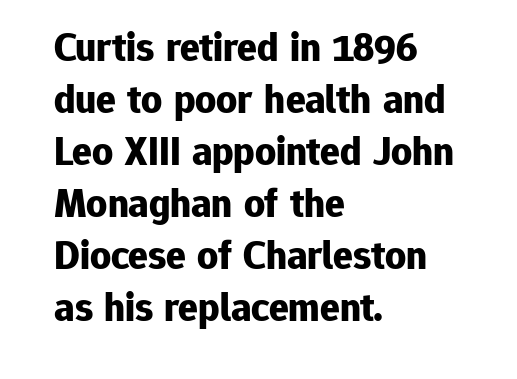
Rule under the text: the space is simply empty. Does the weight exceed regular? Yes, all the way to bold. The face used here is a sans, in the tradition of grotesques and geometrics. In terms of letterspacing, this is plain default setting. You could not count columns in this text — the font is proportionally spaced. Does the lettering tilt? It doesn't — this is upright.
